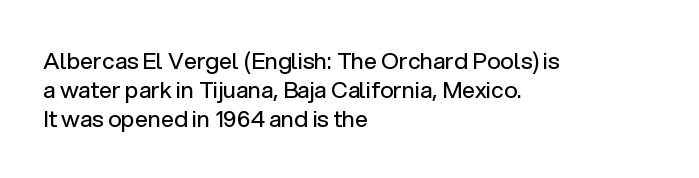
The image shows 23 px text type, upright; set left-aligned, normal line spacing (1.26x), normal letter spacing, not underlined.
